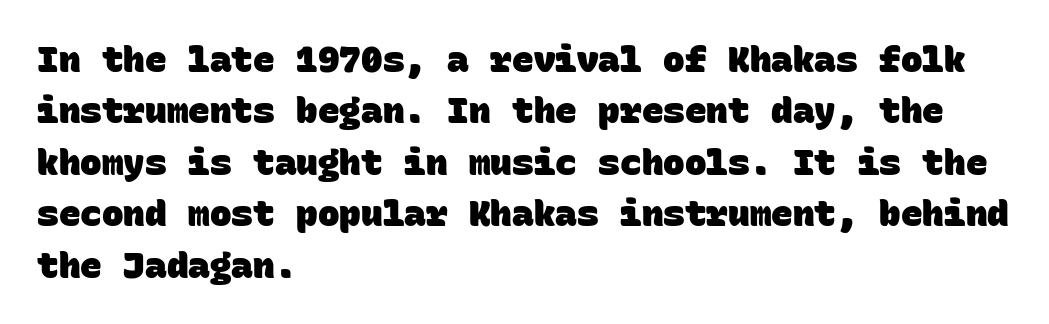
The image shows 36 px heavy sans-serif type, monospaced; set left-aligned, normal line spacing (1.43x), normal letter spacing, not underlined; low stroke contrast and a large x-height.
